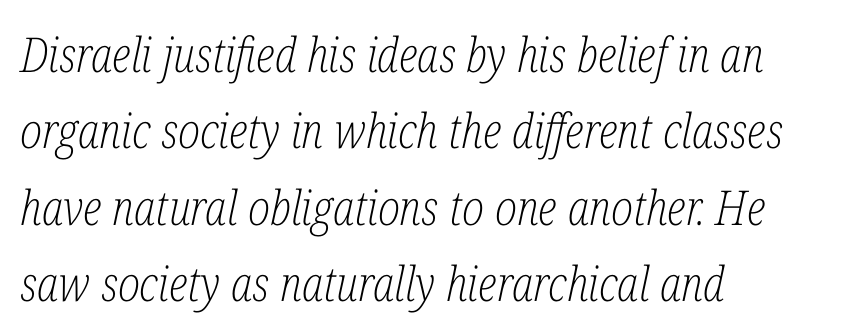
{"serif": "yes", "italic": "yes", "lean": "right", "slant_degrees": 12, "bold": "no", "weight": "light", "width": "condensed", "stroke_contrast": "low", "x_height": "medium", "monospaced": "no", "underline": "no", "align": "left", "line_spacing": "normal", "line_spacing_ratio": 1.59, "letter_spacing": "normal", "letter_spacing_em": 0.0, "glyph_px": 48}
